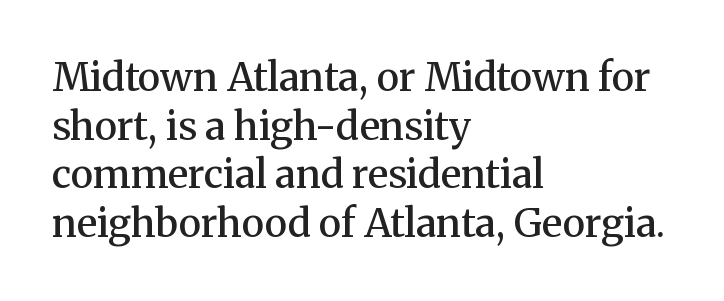
Compared with typical paragraphs, the rows here are spaced about the same. This rendering uses left alignment, leaving the right contour irregular. Words float on clear page, feet unadorned. Every character sits straight up, as roman type does.
